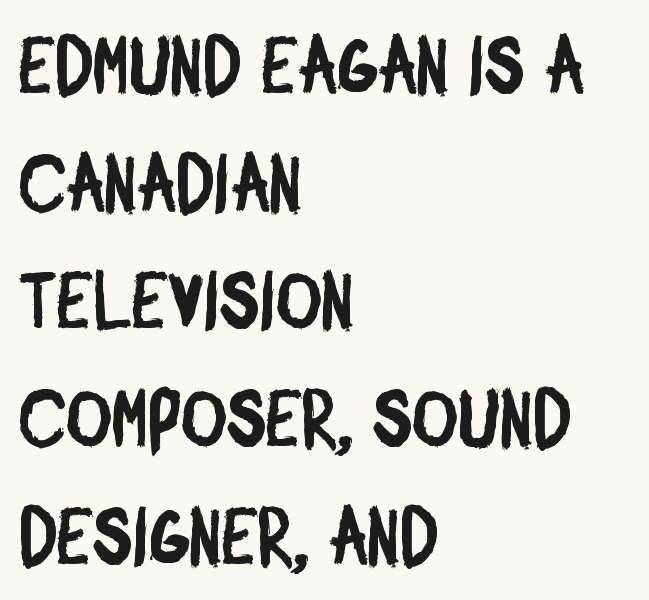
The compositor pushed each line to the left boundary. Nobody drew a line under any word here. Type style note: lacks serifs. Regular leading. Looks like regular typesetting: each glyph gets only the width it needs. Tracking value appears to be zero — textbook default spacing.
